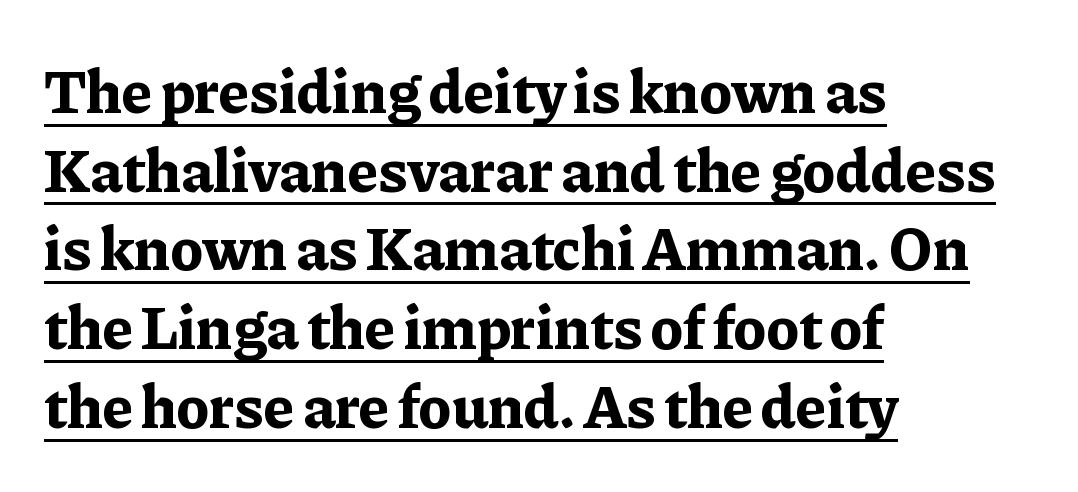
{"serif": "yes", "italic": "no", "bold": "yes", "weight": "bold", "width": "normal", "stroke_contrast": "low", "x_height": "medium", "monospaced": "no", "underline": "yes", "align": "left", "line_spacing": "normal", "line_spacing_ratio": 1.27, "letter_spacing": "normal", "letter_spacing_em": 0.0, "glyph_px": 62}
